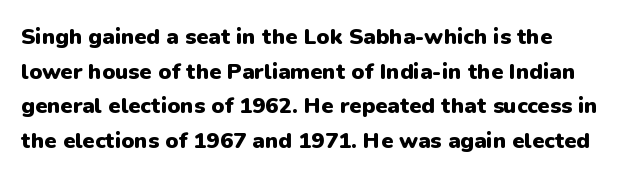
Q: Is the text bold? A: Yes.
Q: Is the text italic (slanted)? A: No, it is upright.
Q: Is the text underlined? A: No.
Q: Is the spacing between letters normal or unusually wide? A: Normal.
Q: Is the spacing between lines tight, normal or loose? A: Normal.
